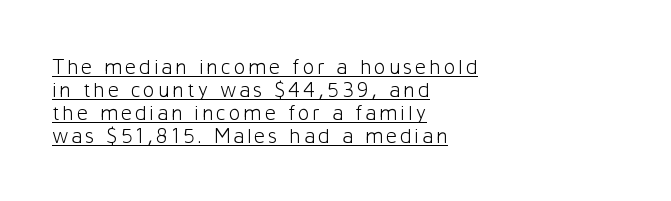
The image shows 22 px text type, upright; set left-aligned, tight line spacing (1.05x), underlined.
